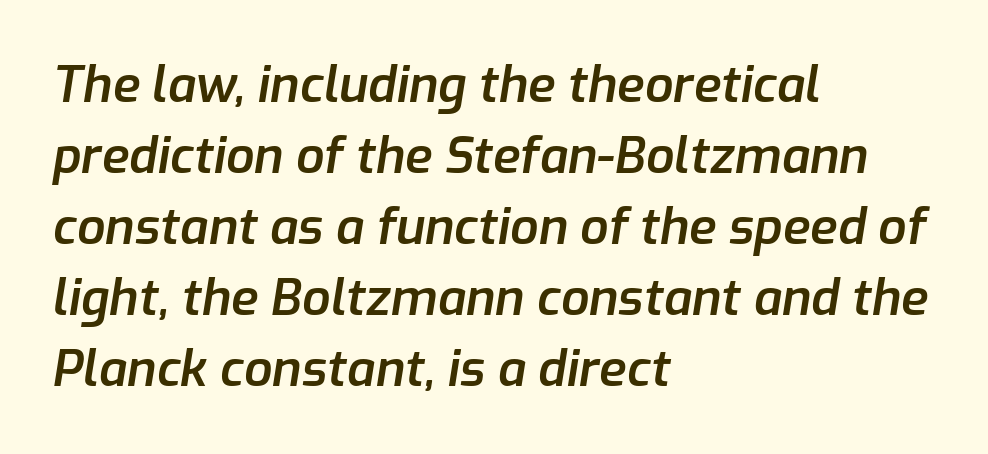
The image shows 50 px semibold type, italic (leaning right); set left-aligned, normal line spacing (1.42x), normal letter spacing, not underlined; low stroke contrast and a medium x-height.
